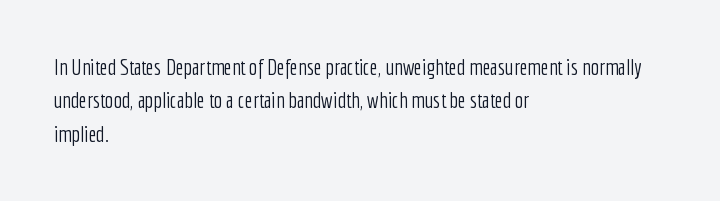
The image shows 22 px text type, upright; set left-aligned, normal line spacing (1.52x), normal letter spacing, not underlined.
